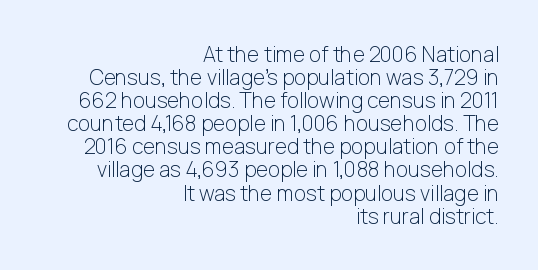
The image shows 21 px text type, upright; set right-aligned, tight line spacing (1.1x), normal letter spacing, not underlined.
